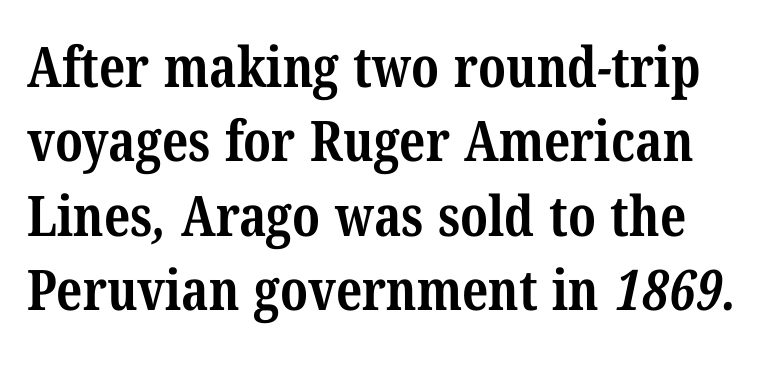
Thick stems and heavy bowls — unmistakably bold. The leading is moderate, giving the passage an even texture. A typesetter would call this proportional, since set widths differ per character. Anything drawn beneath the words? Only blank space.
